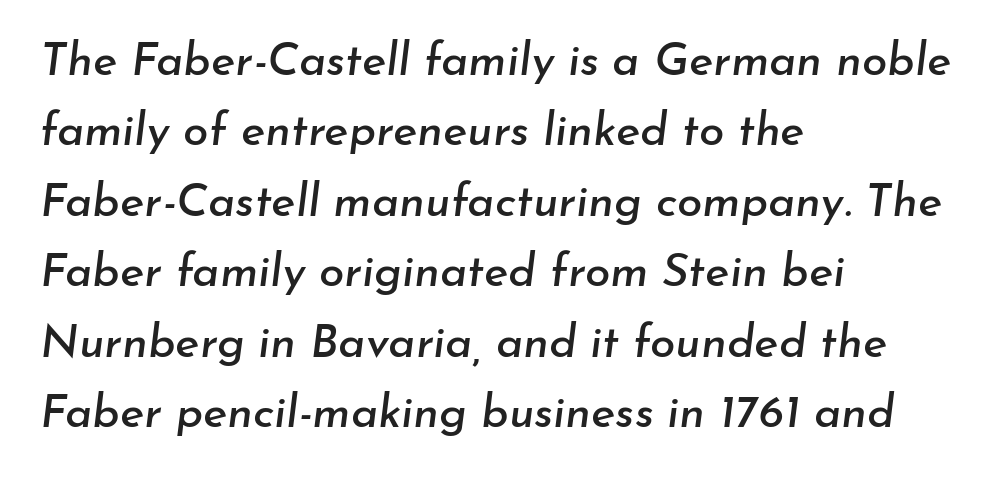
The image shows 46 px text type, italic (leaning right); set left-aligned, normal line spacing (1.53x), normal letter spacing, not underlined; low stroke contrast and a small x-height.
